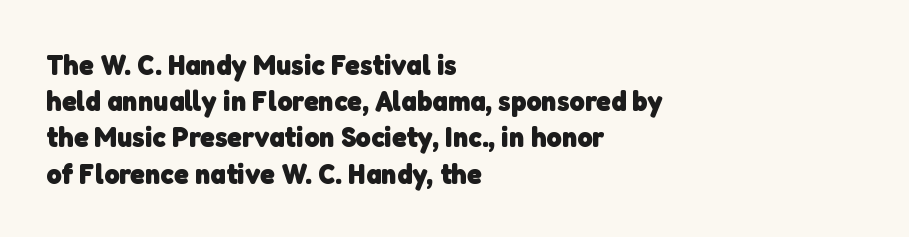
The image shows 29 px heavy sans-serif type; set left-aligned, normal line spacing (1.25x), normal letter spacing, not underlined; low stroke contrast and a medium x-height.
